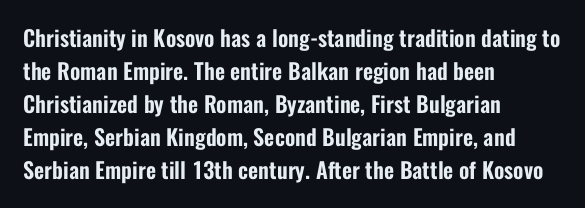
{"italic": "no", "underline": "no", "align": "left", "line_spacing": "normal", "line_spacing_ratio": 1.5, "letter_spacing": "normal", "letter_spacing_em": 0.0, "glyph_px": 22}
